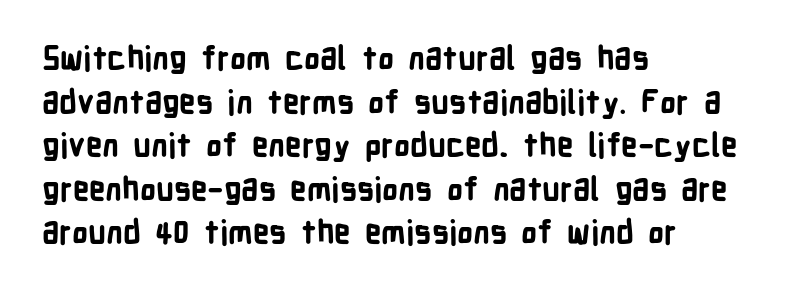
{"serif": "no", "italic": "no", "bold": "yes", "weight": "bold", "width": "condensed", "stroke_contrast": "low", "x_height": "medium", "monospaced": "no", "underline": "no", "align": "left", "line_spacing": "normal", "line_spacing_ratio": 1.36, "letter_spacing": "normal", "letter_spacing_em": 0.0, "glyph_px": 32}
